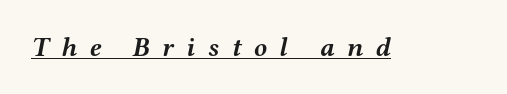
The image shows 27 px bold type, italic (leaning right); set unusually wide letter spacing (+0.46 em), underlined.
